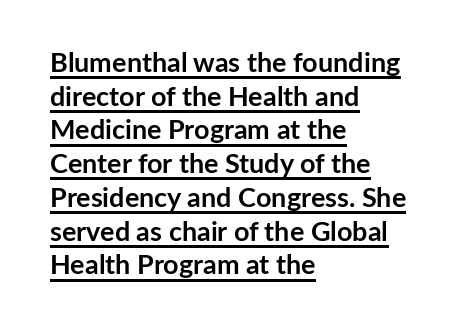
{"italic": "no", "bold": "yes", "underline": "yes", "align": "left", "line_spacing": "normal", "line_spacing_ratio": 1.25, "letter_spacing": "normal", "letter_spacing_em": 0.0, "glyph_px": 27}
